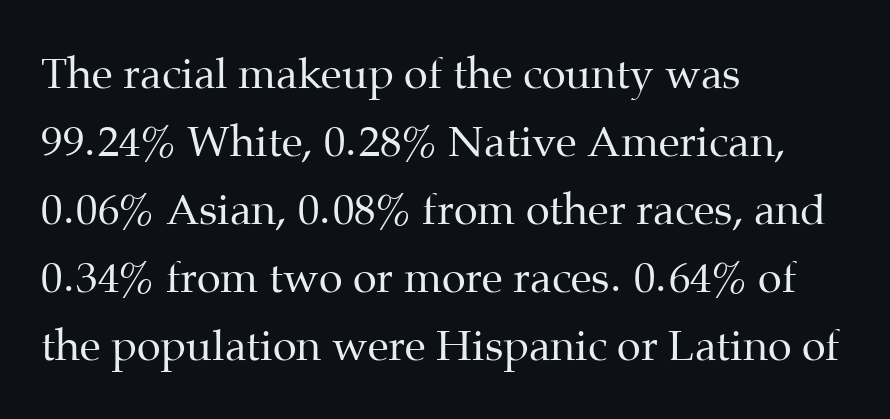
The image shows 43 px regular-weight serif type, upright; set left-aligned, normal line spacing (1.58x), normal letter spacing, not underlined; medium stroke contrast and a medium x-height.
